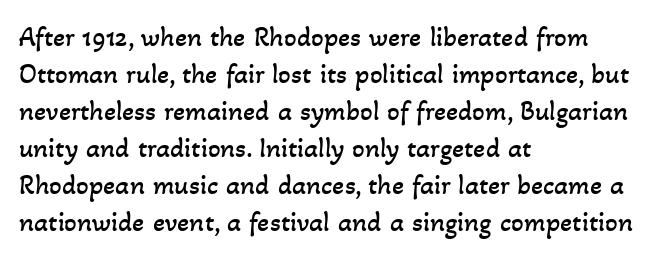
The image shows 28 px regular-weight type; set left-aligned, normal line spacing (1.32x), normal letter spacing, not underlined; low stroke contrast and a small x-height.
